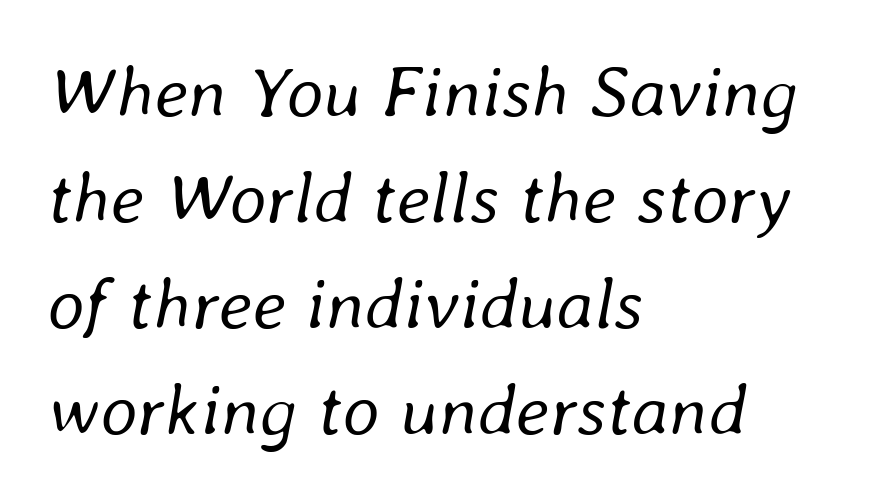
{"italic": "yes", "lean": "right", "slant_degrees": 8, "bold": "no", "weight": "regular", "width": "normal", "stroke_contrast": "low", "x_height": "medium", "monospaced": "no", "underline": "no", "align": "left", "line_spacing": "normal", "line_spacing_ratio": 1.45, "letter_spacing": "normal", "letter_spacing_em": 0.0, "glyph_px": 73}
